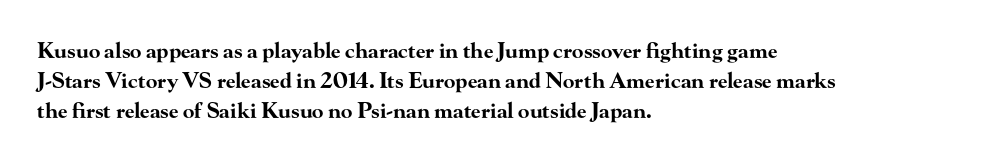
The image shows 21 px bold type, upright; set left-aligned, normal line spacing (1.44x), normal letter spacing, not underlined.
